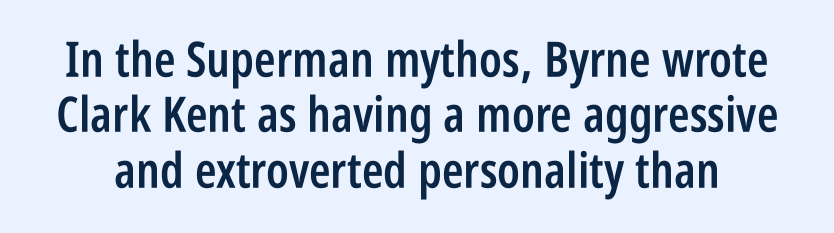
The image shows 49 px semibold, condensed sans-serif type, upright; set tight line spacing (1.13x), normal letter spacing, not underlined; low stroke contrast and a large x-height.
